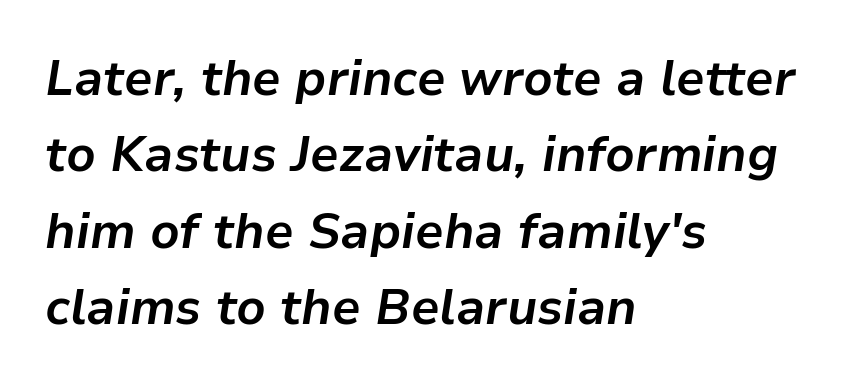
The image shows 49 px bold type, italic (leaning right); set left-aligned, normal line spacing (1.56x), normal letter spacing, not underlined; low stroke contrast and a medium x-height.
